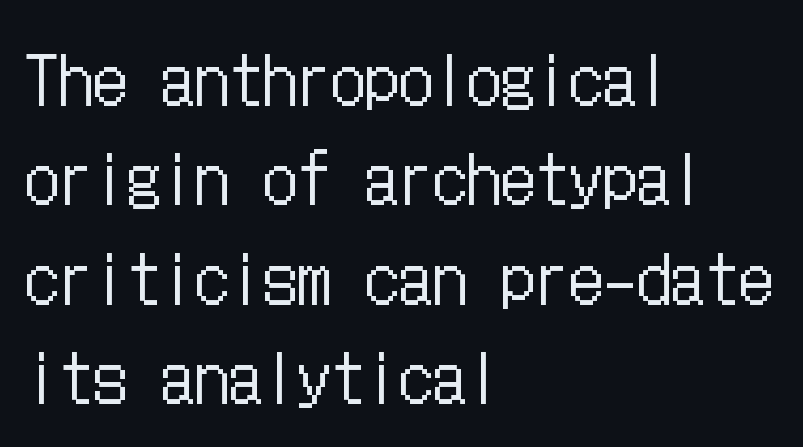
One glance says typical: line gaps are just what's usual. The lettering stays uniformly vertical, giving the passage a roman look. Between one letter and the next there's only the usual sliver of space. Short and long lines alike share a common starting point at left. Decoration check: the copy has no underline. The weight tops out at a normal text grade.
